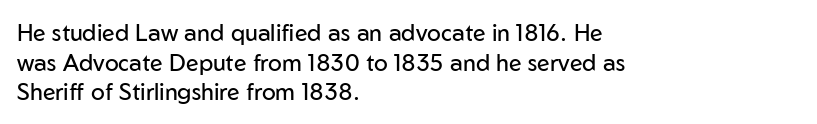
The lines sit at an ordinary, default distance from one another. The rag falls on the right side of this text block. The characters are drawn with everyday or finer stroke widths. Descender tails drop into unmarked territory.
